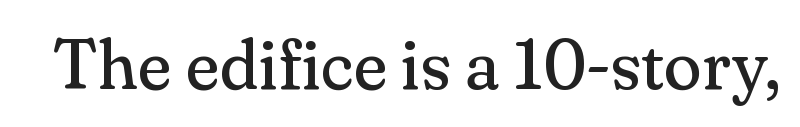
The image shows 70 px regular-weight serif type, upright; set normal letter spacing, not underlined; medium stroke contrast and a small x-height.
